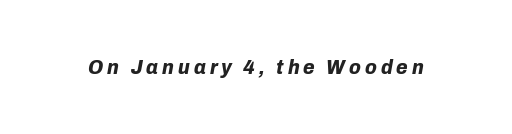
In terms of posture, this sample is oblique. How heavy is the stroke? Heavy — this is a bold. The baseline area is clear.
